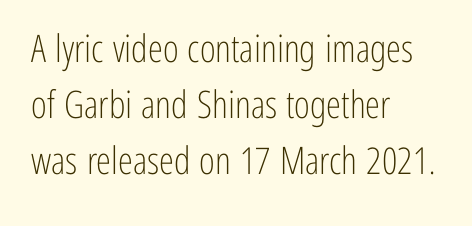
Horizontally, the lines are justified to the leading edge only. Varying glyph widths throughout — classic text-font behaviour. Regular leading. Grotesque or geometric, the face here clearly has no serifs. The gap between lines stays unmarked.
